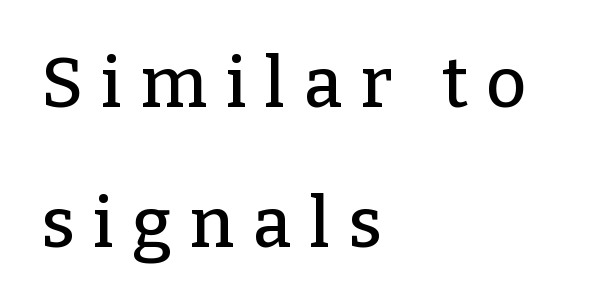
A classic flush-left, rag-right setting is used for this passage. I'd call this a serif setting — the letters wear small feet. Lines of text with bare space underneath. The gaps between neighbouring characters are conspicuously large. A typesetter would call this leading open, well beyond the default.
